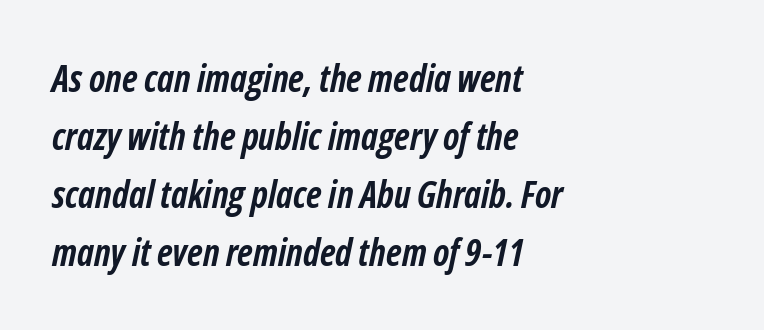
Q: Is the text bold? A: Yes.
Q: Is the text italic (slanted)? A: Yes, it leans right by about 12 degrees.
Q: Is the text underlined? A: No.
Q: How is the paragraph aligned? A: Left-aligned.
Q: Is the spacing between letters normal or unusually wide? A: Normal.
Q: Is the spacing between lines tight, normal or loose? A: Normal.
Q: Width (condensed, normal, or wide)? A: Condensed.
Q: Stroke contrast? A: Low.
Q: x-height? A: Medium.
Q: Monospaced? A: No.
